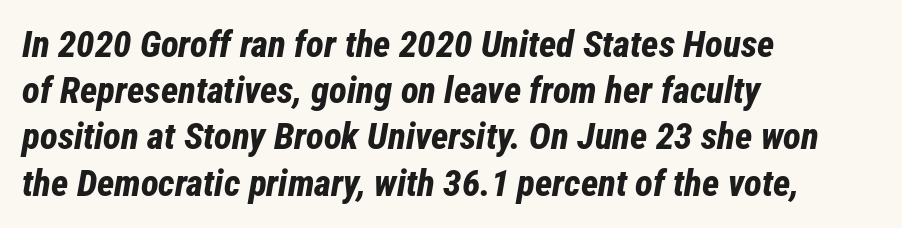
{"italic": "yes", "lean": "right", "slant_degrees": 12, "bold": "yes", "weight": "bold", "width": "condensed", "stroke_contrast": "low", "x_height": "medium", "monospaced": "no", "underline": "no", "align": "left", "line_spacing": "normal", "line_spacing_ratio": 1.25, "letter_spacing": "normal", "letter_spacing_em": 0.0, "glyph_px": 37}
